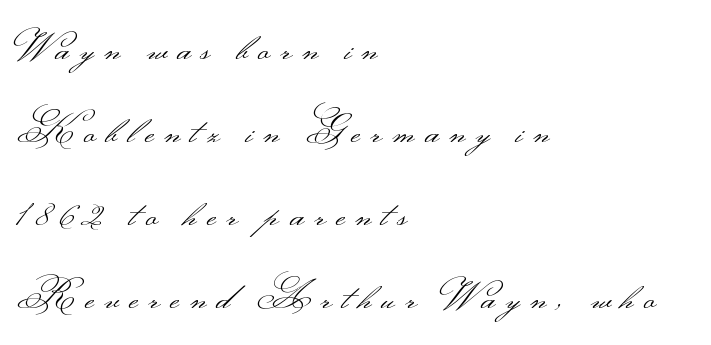
Q: Is the text bold? A: No.
Q: Is the text italic (slanted)? A: Yes.
Q: Is the typeface a serif or a sans-serif typeface? A: Sans-serif.
Q: Is the text underlined? A: No.
Q: How is the paragraph aligned? A: Left-aligned.
Q: Is the spacing between letters normal or unusually wide? A: Unusually wide.
Q: Is the spacing between lines tight, normal or loose? A: Loose.
Q: Width (condensed, normal, or wide)? A: Wide.
Q: Stroke contrast? A: Medium.
Q: Monospaced? A: No.
